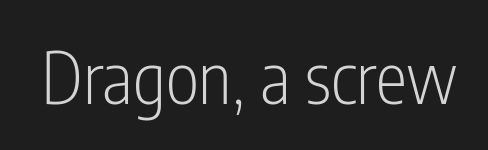
Q: Is the text bold? A: No.
Q: Is the text italic (slanted)? A: No, it is upright.
Q: Is the typeface a serif or a sans-serif typeface? A: Sans-serif.
Q: Is the text underlined? A: No.
Q: Is the spacing between letters normal or unusually wide? A: Normal.
Q: Width (condensed, normal, or wide)? A: Condensed.
Q: Stroke contrast? A: Low.
Q: x-height? A: Medium.
Q: Monospaced? A: No.
